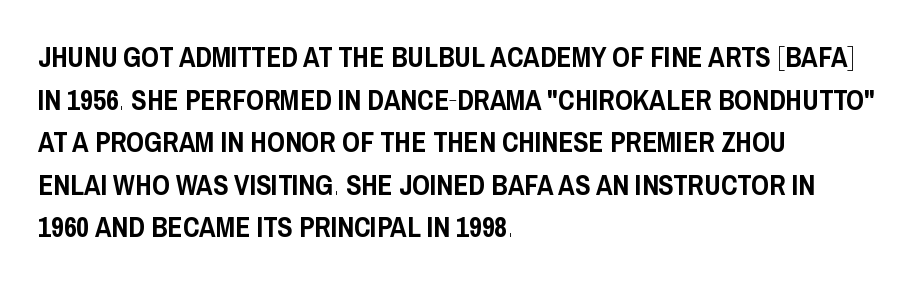
Q: Is the text italic (slanted)? A: No, it is upright.
Q: Is the typeface a serif or a sans-serif typeface? A: Sans-serif.
Q: Is the text underlined? A: No.
Q: How is the paragraph aligned? A: Left-aligned.
Q: Is the spacing between letters normal or unusually wide? A: Normal.
Q: Is the spacing between lines tight, normal or loose? A: Normal.
Q: Width (condensed, normal, or wide)? A: Condensed.
Q: Stroke contrast? A: Low.
Q: x-height? A: Large.
Q: Monospaced? A: No.
